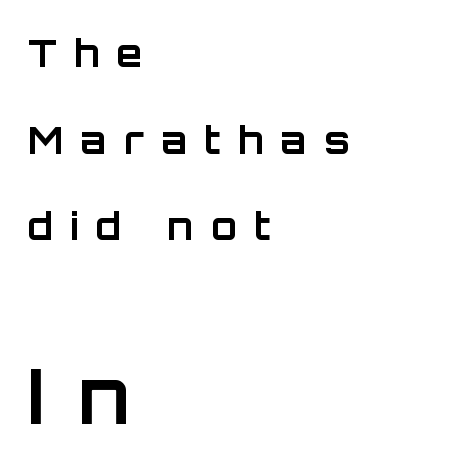
The face used here is proportionally spaced, like ordinary book or web type. These words are printed bold, with thick strokes throughout. Does the type have serifs? No, each stem ends abruptly. Reading down the column, the eye jumps a long way to each next line. Notice how the stems are strictly vertical — no italics here. Underlining? Definitely not there.
